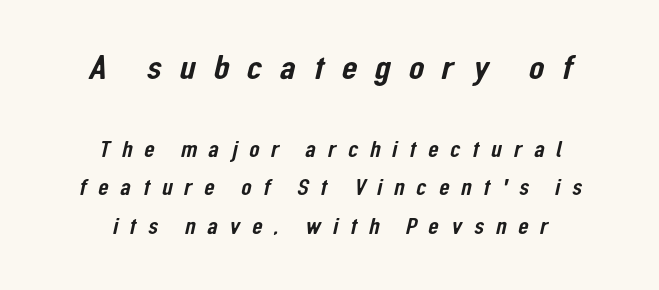
Q: Is the typeface a serif or a sans-serif typeface? A: Sans-serif.
Q: Is the text underlined? A: No.
Q: How is the paragraph aligned? A: Centered.
Q: Is the spacing between letters normal or unusually wide? A: Unusually wide.
Q: Is the spacing between lines tight, normal or loose? A: Normal.
Q: Which block of text is set in a larger size, the first (top) or the second (bottom)? A: The first (top) one.
Q: Width (condensed, normal, or wide)? A: Condensed.
Q: Stroke contrast? A: Low.
Q: x-height? A: Medium.
Q: Monospaced? A: No.
